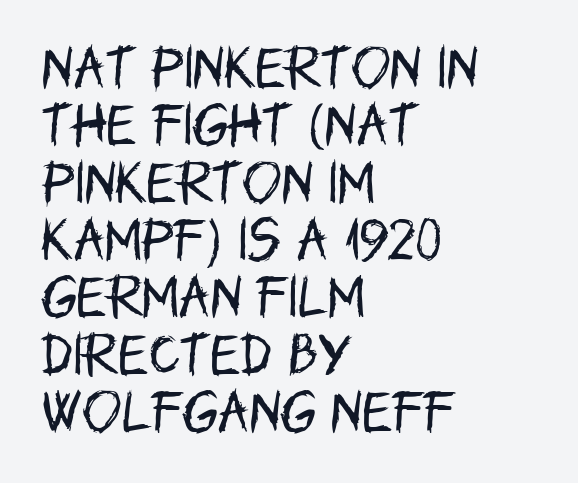
Q: Is the text bold? A: No.
Q: Is the text italic (slanted)? A: No, it is upright.
Q: Is the typeface a serif or a sans-serif typeface? A: Sans-serif.
Q: Is the text underlined? A: No.
Q: How is the paragraph aligned? A: Left-aligned.
Q: Is the spacing between letters normal or unusually wide? A: Normal.
Q: Width (condensed, normal, or wide)? A: Condensed.
Q: Stroke contrast? A: Low.
Q: x-height? A: Large.
Q: Monospaced? A: No.
